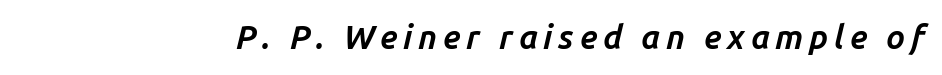
{"italic": "yes", "lean": "right", "slant_degrees": 14, "bold": "yes", "weight": "bold", "width": "normal", "stroke_contrast": "low", "x_height": "medium", "monospaced": "no", "underline": "no", "glyph_px": 33}
